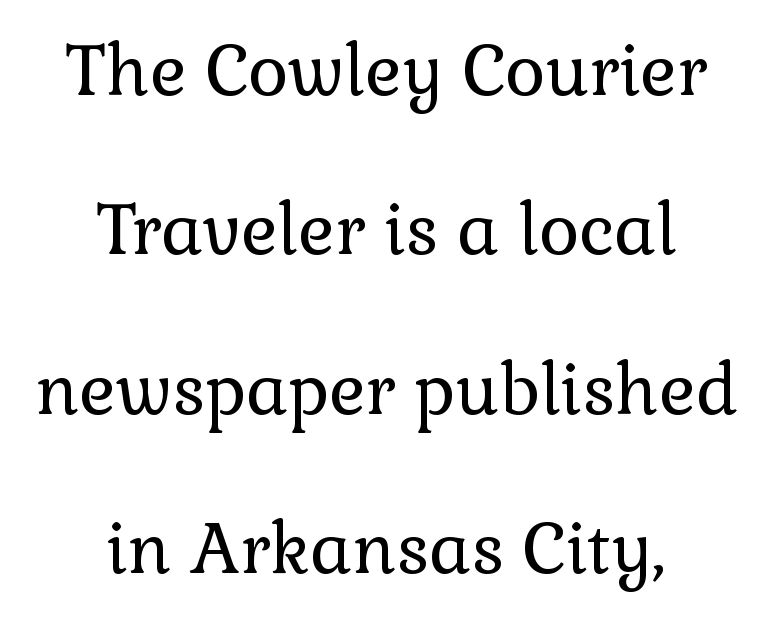
{"serif": "yes", "italic": "no", "bold": "no", "weight": "regular", "width": "normal", "stroke_contrast": "low", "x_height": "medium", "monospaced": "no", "underline": "no", "align": "center", "line_spacing": "loose", "line_spacing_ratio": 2.31, "letter_spacing": "normal", "letter_spacing_em": 0.0, "glyph_px": 69}
